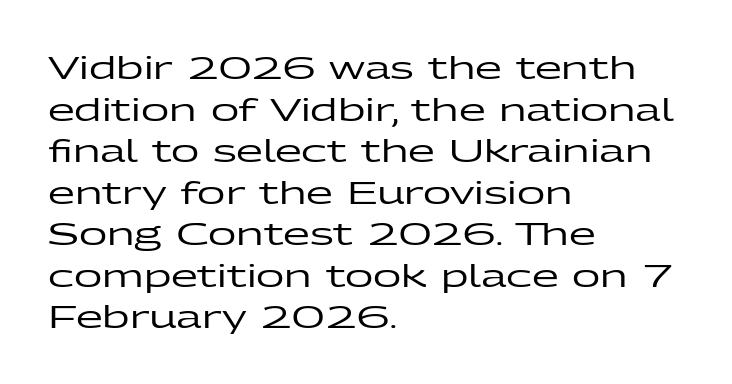
Q: Is the text italic (slanted)? A: No, it is upright.
Q: Is the typeface a serif or a sans-serif typeface? A: Sans-serif.
Q: Is the text underlined? A: No.
Q: How is the paragraph aligned? A: Left-aligned.
Q: Is the spacing between letters normal or unusually wide? A: Normal.
Q: Is the spacing between lines tight, normal or loose? A: Normal.
Q: Width (condensed, normal, or wide)? A: Wide.
Q: Stroke contrast? A: Low.
Q: x-height? A: Medium.
Q: Monospaced? A: No.
